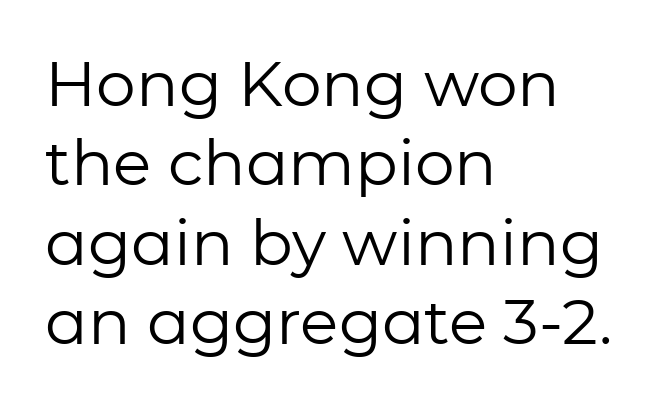
Q: Is the text bold? A: No.
Q: Is the text italic (slanted)? A: No, it is upright.
Q: Is the typeface a serif or a sans-serif typeface? A: Sans-serif.
Q: Is the text underlined? A: No.
Q: How is the paragraph aligned? A: Left-aligned.
Q: Is the spacing between letters normal or unusually wide? A: Normal.
Q: Is the spacing between lines tight, normal or loose? A: Normal.
Q: Width (condensed, normal, or wide)? A: Normal.
Q: Stroke contrast? A: Low.
Q: x-height? A: Medium.
Q: Monospaced? A: No.
